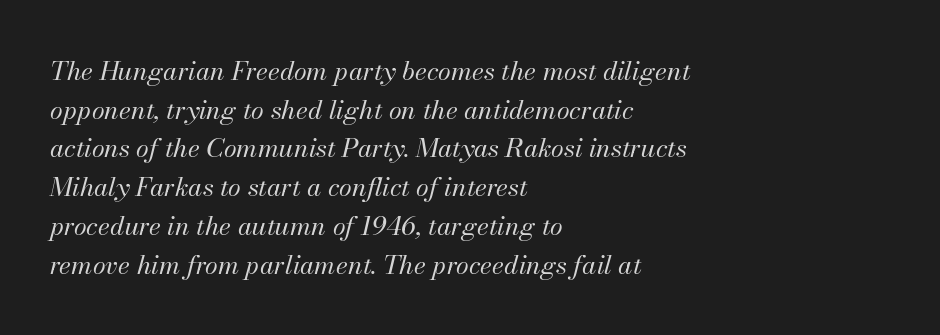
{"italic": "yes", "lean": "right", "slant_degrees": 13, "bold": "no", "underline": "no", "align": "left", "line_spacing": "normal", "line_spacing_ratio": 1.49, "letter_spacing": "normal", "letter_spacing_em": 0.0, "glyph_px": 26}
